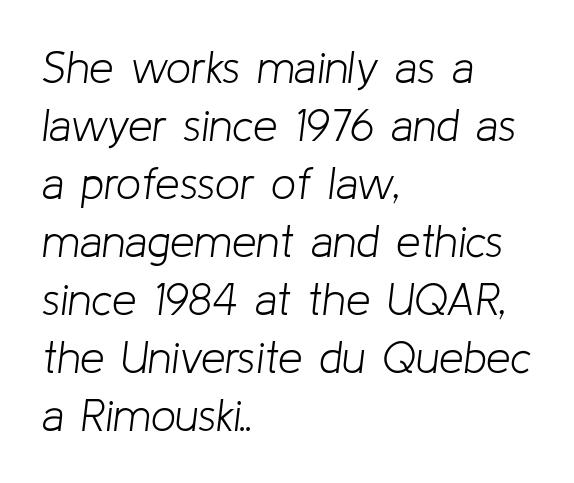
The image shows 44 px light type, italic (leaning right); set left-aligned, normal line spacing (1.32x), normal letter spacing, not underlined; low stroke contrast and a medium x-height.
